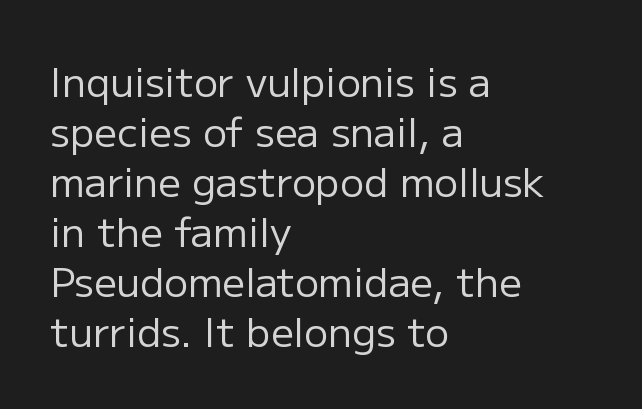
The image shows 40 px regular-weight sans-serif type, upright; set left-aligned, normal line spacing (1.25x), normal letter spacing, not underlined; low stroke contrast and a medium x-height.
